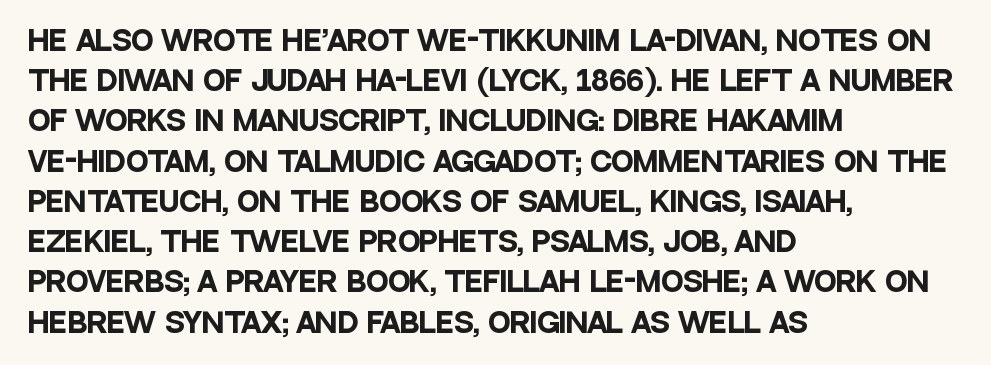
Q: Is the text bold? A: Yes.
Q: Is the text italic (slanted)? A: No, it is upright.
Q: Is the text underlined? A: No.
Q: How is the paragraph aligned? A: Left-aligned.
Q: Is the spacing between letters normal or unusually wide? A: Normal.
Q: Is the spacing between lines tight, normal or loose? A: Normal.
